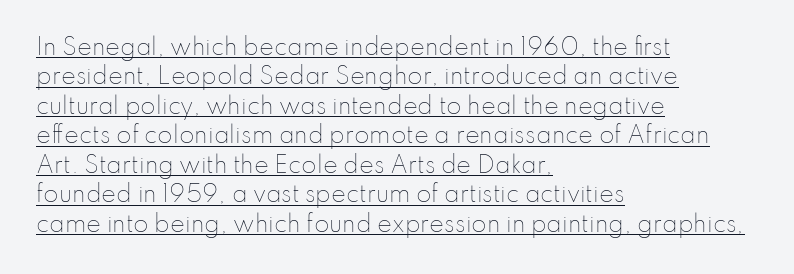
Here the glyphs are tracked normally, forming tight word shapes. The strokes carry an ordinary text weight at most. Typeset ragged right — the left edge is the straight one. Honestly, the underline is the first thing you notice here. Rendered with straight, roman letterforms. The vertical gap from one line to the next is medium.
